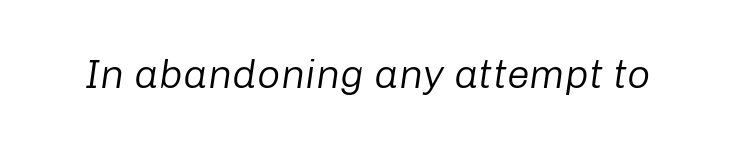
{"italic": "yes", "lean": "right", "slant_degrees": 8, "bold": "no", "weight": "regular", "width": "normal", "stroke_contrast": "low", "x_height": "medium", "monospaced": "no", "underline": "no", "letter_spacing": "normal", "letter_spacing_em": 0.0, "glyph_px": 41}
